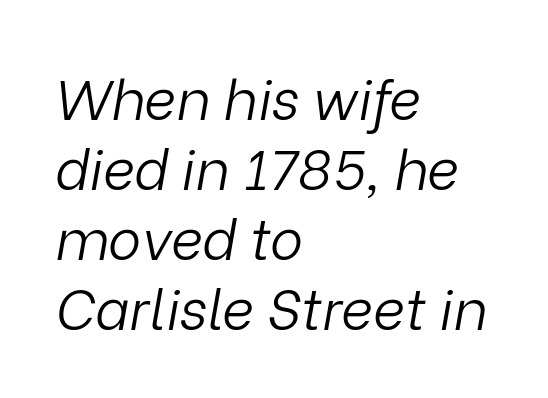
{"italic": "yes", "lean": "right", "slant_degrees": 9, "bold": "no", "weight": "light", "width": "normal", "stroke_contrast": "low", "x_height": "medium", "monospaced": "no", "underline": "no", "align": "left", "line_spacing": "normal", "line_spacing_ratio": 1.25, "letter_spacing": "normal", "letter_spacing_em": 0.0, "glyph_px": 56}
